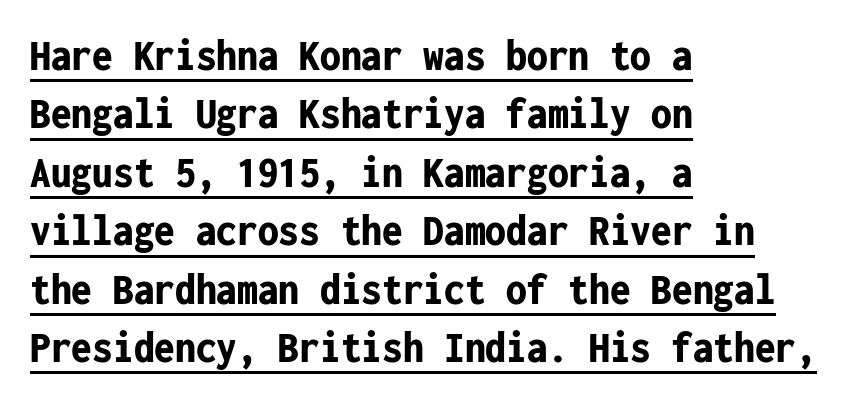
Q: Is the text bold? A: Yes.
Q: Is the text italic (slanted)? A: No, it is upright.
Q: Is the typeface a serif or a sans-serif typeface? A: Sans-serif.
Q: Is the text underlined? A: Yes.
Q: How is the paragraph aligned? A: Left-aligned.
Q: Is the spacing between letters normal or unusually wide? A: Normal.
Q: Is the spacing between lines tight, normal or loose? A: Normal.
Q: Width (condensed, normal, or wide)? A: Condensed.
Q: Stroke contrast? A: Low.
Q: x-height? A: Medium.
Q: Monospaced? A: Yes.
